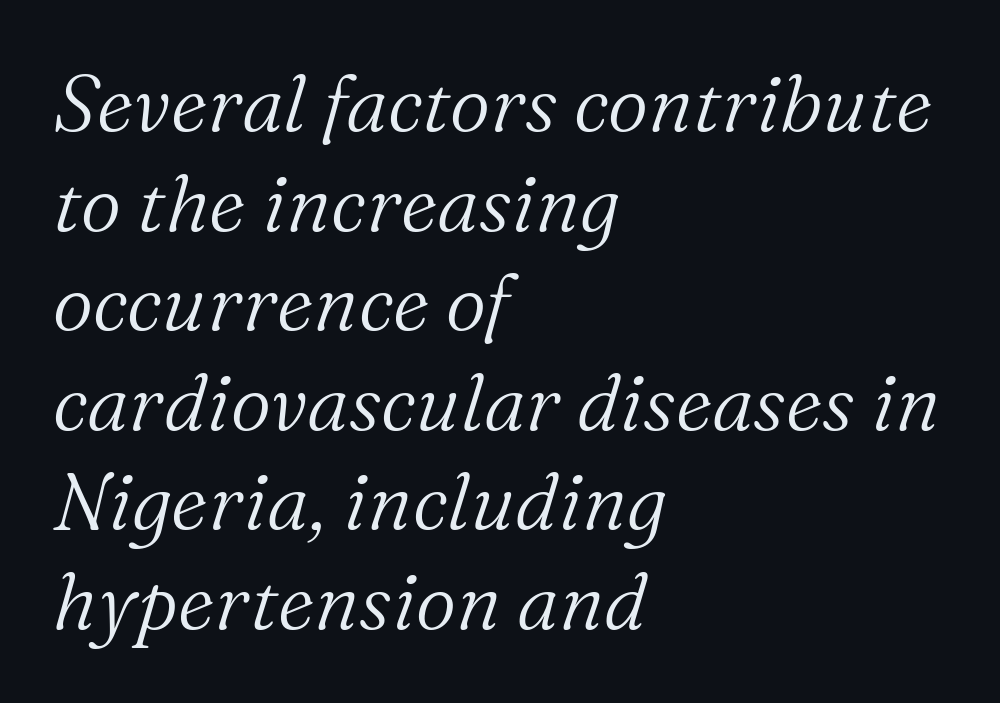
{"serif": "yes", "italic": "yes", "lean": "right", "slant_degrees": 16, "bold": "no", "weight": "light", "width": "normal", "stroke_contrast": "medium", "x_height": "medium", "monospaced": "no", "underline": "no", "align": "left", "line_spacing": "normal", "line_spacing_ratio": 1.26, "letter_spacing": "normal", "letter_spacing_em": 0.0, "glyph_px": 79}
